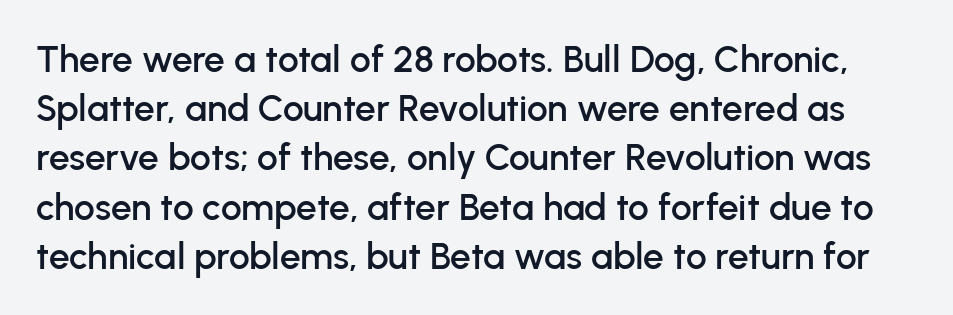
The image shows 37 px sans-serif type, upright; set normal line spacing (1.33x), normal letter spacing, not underlined; low stroke contrast and a medium x-height.
